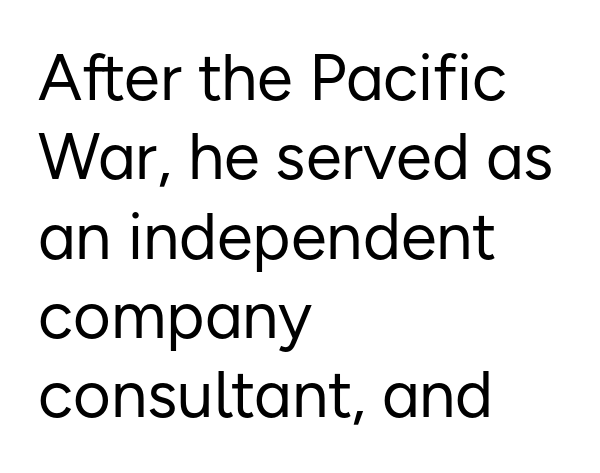
The image shows 65 px regular-weight sans-serif type, upright; set left-aligned, line spacing 1.22x, normal letter spacing, not underlined; low stroke contrast and a medium x-height.
